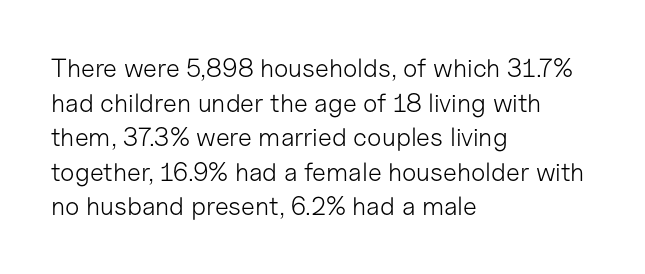
{"italic": "no", "bold": "no", "underline": "no", "align": "left", "line_spacing": "normal", "line_spacing_ratio": 1.33, "letter_spacing": "normal", "letter_spacing_em": 0.0, "glyph_px": 26}
